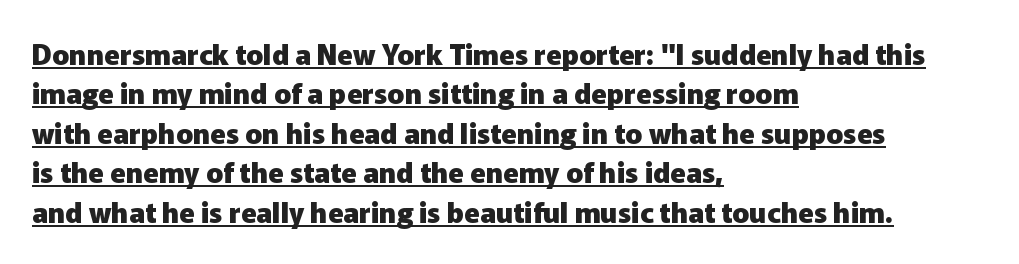
The paragraph has a hard left edge and a soft right edge. Nothing unusual about the tracking: characters are spaced as the font intends. The letters advance in unequal steps, a hallmark of proportional type. Looks like someone drew a line under every word here. Does the leading feel generous? No, just average.
